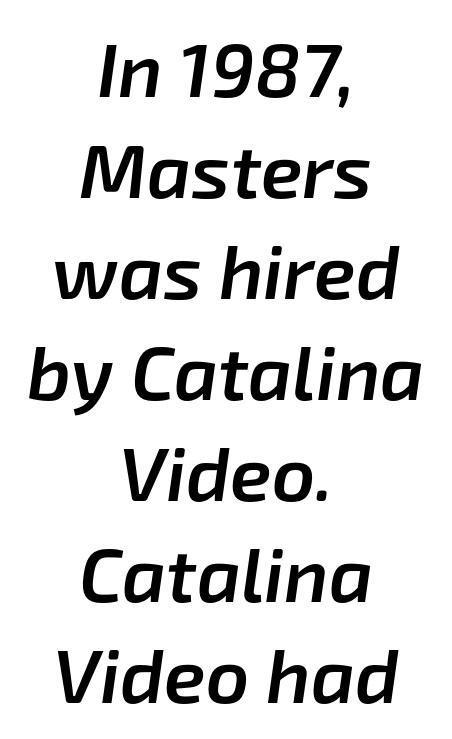
Q: Is the text bold? A: Semi-bold.
Q: Is the text italic (slanted)? A: Yes, it leans right by about 8 degrees.
Q: Is the text underlined? A: No.
Q: How is the paragraph aligned? A: Centered.
Q: Is the spacing between letters normal or unusually wide? A: Normal.
Q: Is the spacing between lines tight, normal or loose? A: Normal.
Q: Width (condensed, normal, or wide)? A: Normal.
Q: Stroke contrast? A: Low.
Q: x-height? A: Medium.
Q: Monospaced? A: No.
